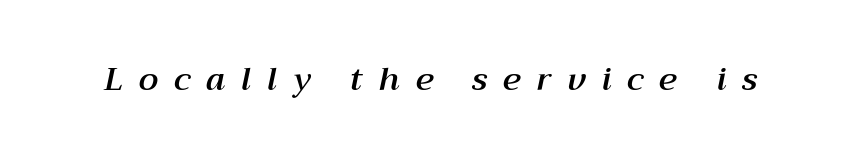
{"italic": "yes", "lean": "right", "slant_degrees": 12, "width": "normal", "stroke_contrast": "medium", "x_height": "medium", "monospaced": "no", "underline": "no", "letter_spacing": "wide", "letter_spacing_em": 0.49, "glyph_px": 32}
